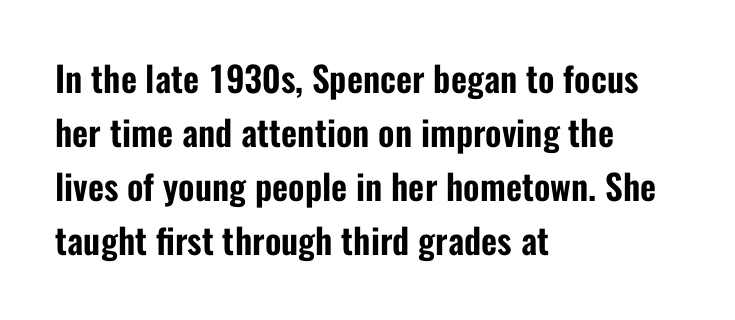
The image shows 35 px condensed sans-serif type, upright; set left-aligned, normal line spacing (1.54x), normal letter spacing, not underlined; low stroke contrast and a medium x-height.
